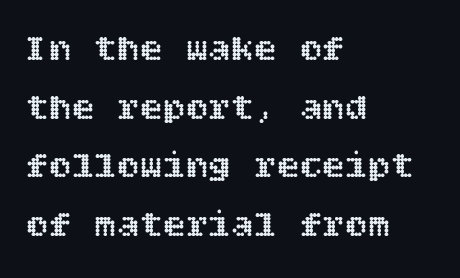
{"italic": "no", "width": "normal", "x_height": "large", "underline": "no", "align": "left", "line_spacing": "normal", "line_spacing_ratio": 1.54, "letter_spacing": "normal", "letter_spacing_em": 0.0, "glyph_px": 38}
